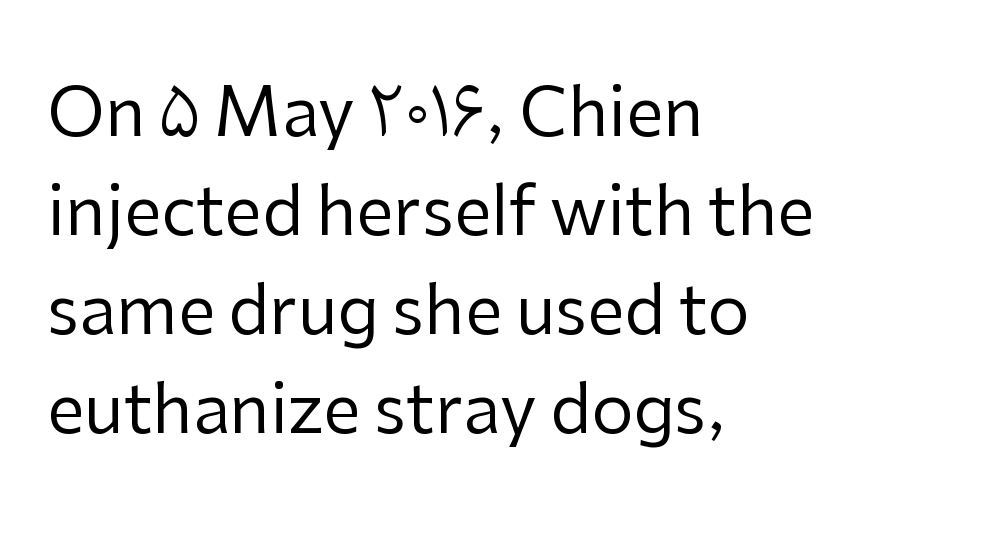
Are there feet on the stems? There aren't — it's a sans. No extra tracking has been applied to these lines. Any mark beneath the type? The region is blank. Notice how descenders clear the ascenders below comfortably — that's standard leading. The letters stand upright; this is a roman face. Short and long lines alike share a common starting point at left.
